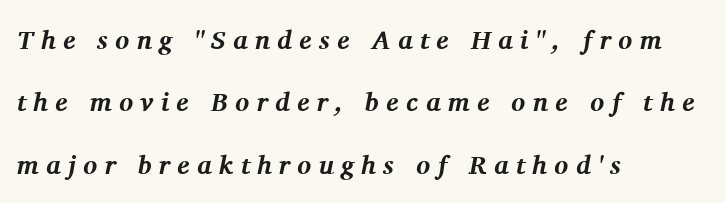
Q: Is the text bold? A: Yes.
Q: Is the text italic (slanted)? A: Yes, it leans right by about 11 degrees.
Q: Is the text underlined? A: No.
Q: How is the paragraph aligned? A: Left-aligned.
Q: Is the spacing between letters normal or unusually wide? A: Unusually wide.
Q: Is the spacing between lines tight, normal or loose? A: Loose.
